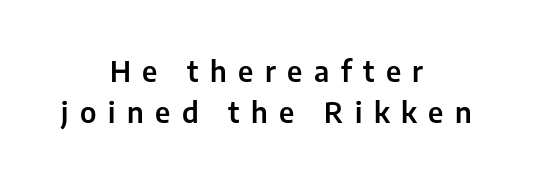
The image shows 28 px sans-serif type, upright; set centered, normal line spacing (1.45x), unusually wide letter spacing (+0.41 em), not underlined; low stroke contrast and a medium x-height.
